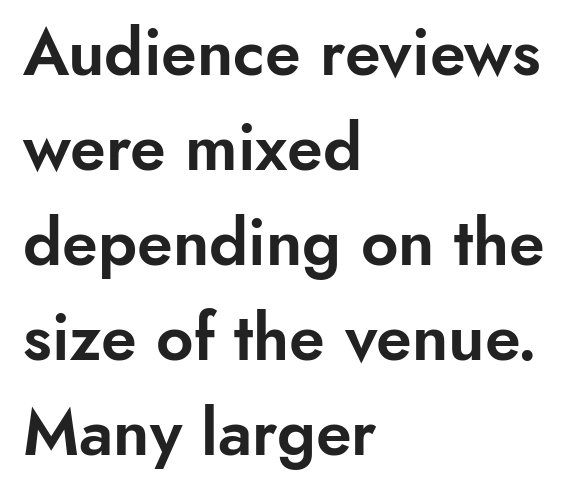
{"serif": "no", "italic": "no", "width": "normal", "stroke_contrast": "low", "x_height": "small", "monospaced": "no", "underline": "no", "align": "left", "line_spacing": "normal", "line_spacing_ratio": 1.46, "letter_spacing": "normal", "letter_spacing_em": 0.0, "glyph_px": 65}
